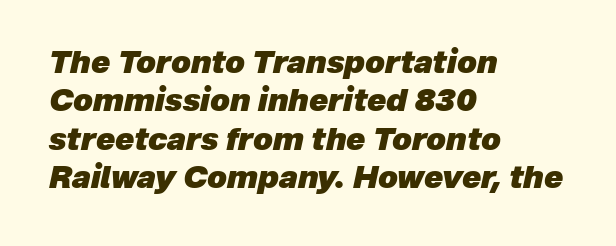
Does the weight exceed regular? Yes, all the way to bold. You could not count columns in this text — the font is proportionally spaced. The specimen reads as italic at a glance. Anything drawn beneath the words? Only blank space.
